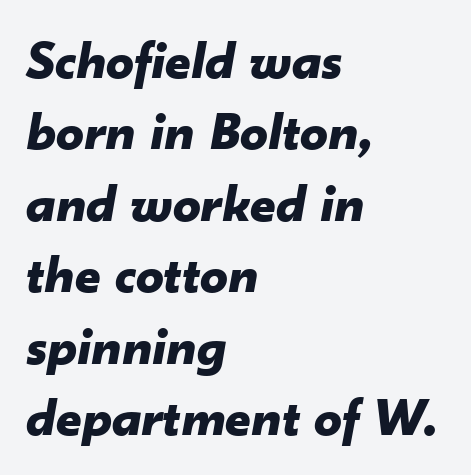
Does the weight exceed regular? Yes, all the way to bold. The whole block is typeset with a tilt. Compared with typical body copy, the letter spacing here is the same. Any mark beneath the type? The region is blank. Whoever set this chose a conventional vertical rhythm. Horizontally, the lines are justified to the leading edge only.
